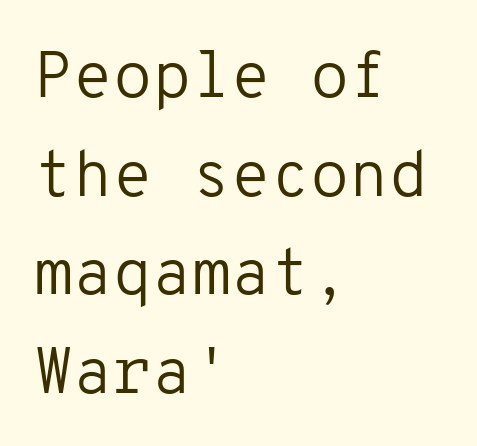
Q: Is the text bold? A: No.
Q: Is the text italic (slanted)? A: No, it is upright.
Q: Is the typeface a serif or a sans-serif typeface? A: Sans-serif.
Q: Is the text underlined? A: No.
Q: How is the paragraph aligned? A: Left-aligned.
Q: Is the spacing between letters normal or unusually wide? A: Normal.
Q: Is the spacing between lines tight, normal or loose? A: Normal.
Q: Width (condensed, normal, or wide)? A: Normal.
Q: Stroke contrast? A: Low.
Q: x-height? A: Medium.
Q: Monospaced? A: Yes.
